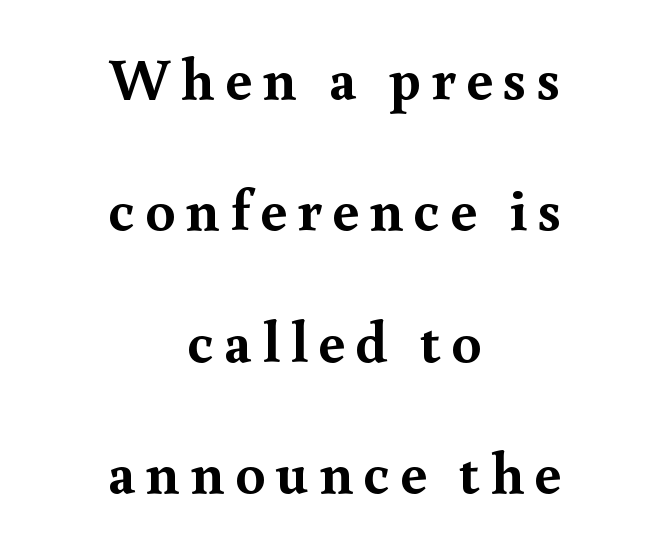
The text block is weighted toward neither margin, spreading evenly from the middle. Ordinary non-slanted type is in use. The baseline area is clear. Spacing verdict: proportional, widths tailored to each character. Interline gaps are noticeably wide in this sample.
